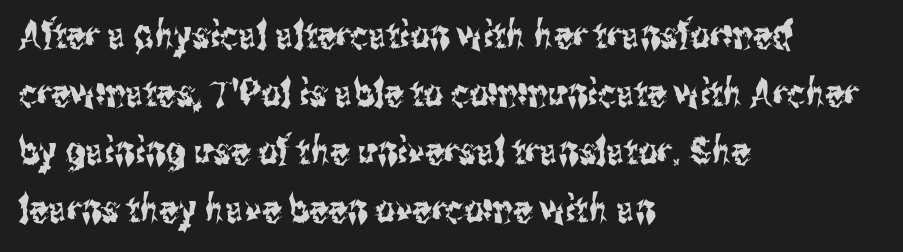
{"serif": "no", "italic": "no", "width": "condensed", "stroke_contrast": "medium", "x_height": "medium", "monospaced": "no", "underline": "no", "align": "left", "line_spacing": "normal", "line_spacing_ratio": 1.53, "letter_spacing": "normal", "letter_spacing_em": 0.0, "glyph_px": 38}
